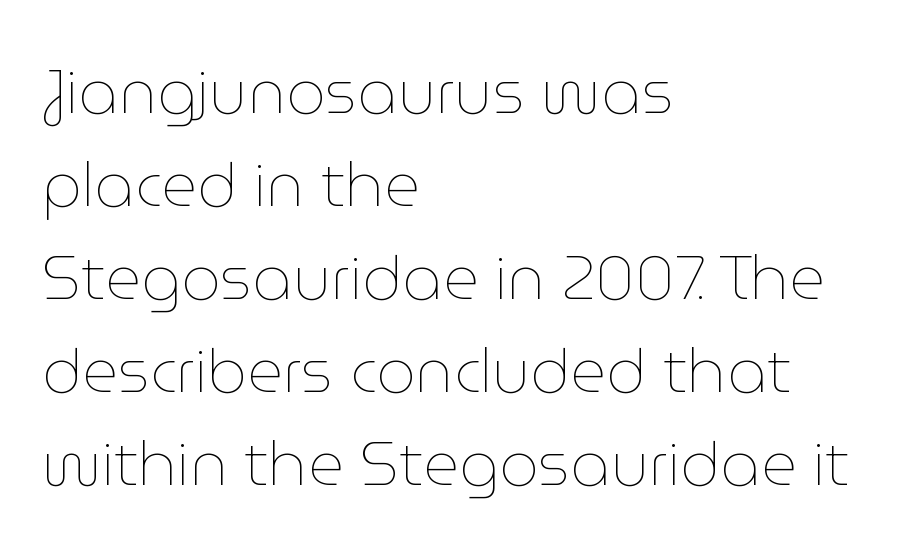
Casual observation: everything's shoved over to the left. Quick note: not italic, upright. Stroke mass is kept to a normal reading level or below. Do the characters align in a grid? No, the font is proportional. Default kerning and tracking; the words read as compact shapes. Summary of vertical rhythm: regular, with standard interline spacing.
